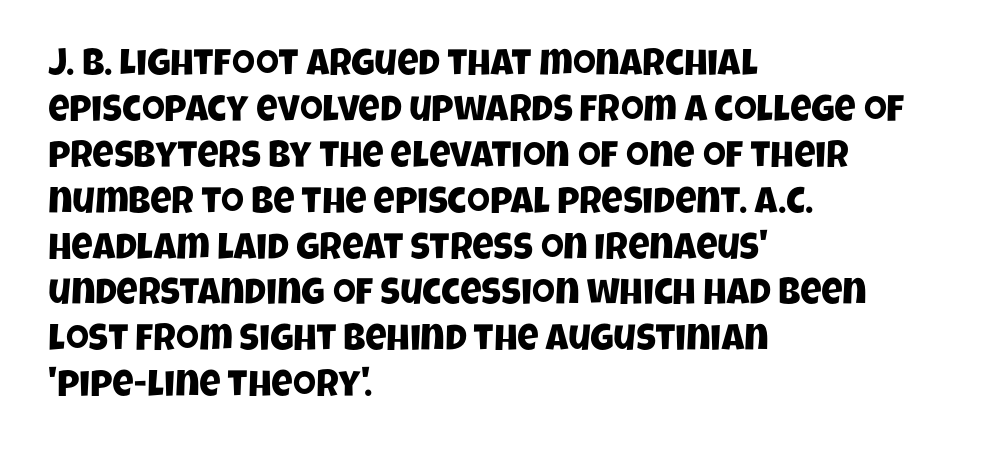
Q: Is the typeface a serif or a sans-serif typeface? A: Sans-serif.
Q: Is the text underlined? A: No.
Q: How is the paragraph aligned? A: Left-aligned.
Q: Is the spacing between letters normal or unusually wide? A: Normal.
Q: Width (condensed, normal, or wide)? A: Condensed.
Q: Stroke contrast? A: Low.
Q: x-height? A: Large.
Q: Monospaced? A: No.
